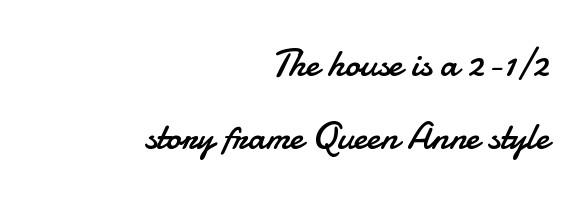
The image shows 38 px regular-weight sans-serif type; set right-aligned, loose line spacing (1.93x), normal letter spacing, not underlined; low stroke contrast and a small x-height.
